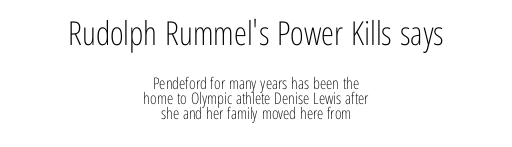
The image shows 33 px light, condensed sans-serif type, upright; set centered, tight line spacing (0.95x), normal letter spacing, not underlined; the first (top) block is 2.06x larger; low stroke contrast and a medium x-height.
